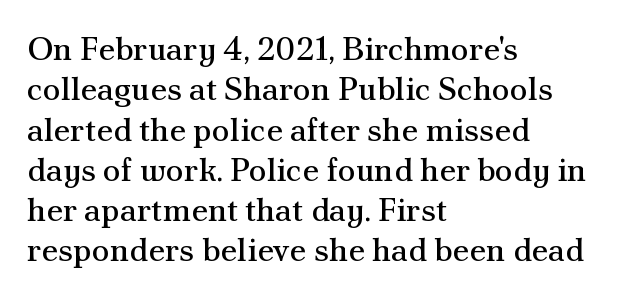
Q: Is the text bold? A: No.
Q: Is the text italic (slanted)? A: No, it is upright.
Q: Is the typeface a serif or a sans-serif typeface? A: Serif.
Q: Is the text underlined? A: No.
Q: How is the paragraph aligned? A: Left-aligned.
Q: Is the spacing between letters normal or unusually wide? A: Normal.
Q: Width (condensed, normal, or wide)? A: Normal.
Q: Stroke contrast? A: Medium.
Q: x-height? A: Small.
Q: Monospaced? A: No.
